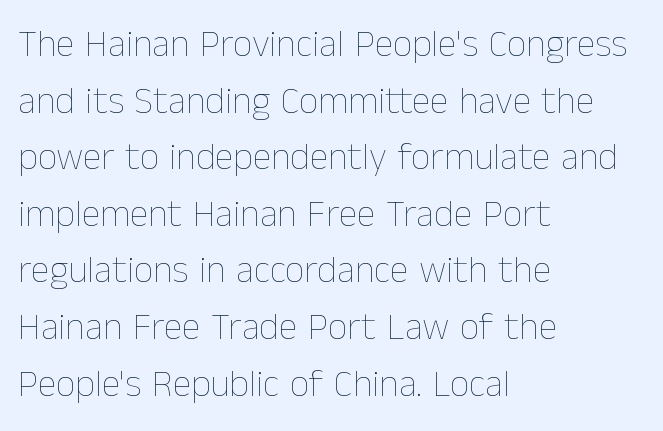
Q: Is the text bold? A: No.
Q: Is the text italic (slanted)? A: No, it is upright.
Q: Is the text underlined? A: No.
Q: How is the paragraph aligned? A: Left-aligned.
Q: Is the spacing between letters normal or unusually wide? A: Normal.
Q: Is the spacing between lines tight, normal or loose? A: Normal.
Q: Width (condensed, normal, or wide)? A: Normal.
Q: Stroke contrast? A: Low.
Q: x-height? A: Medium.
Q: Monospaced? A: No.
